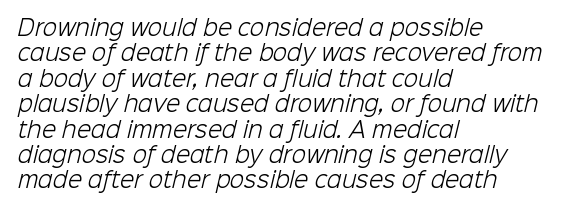
{"bold": "no", "underline": "no", "align": "left", "line_spacing_ratio": 1.21, "letter_spacing": "normal", "letter_spacing_em": 0.0, "glyph_px": 21}
